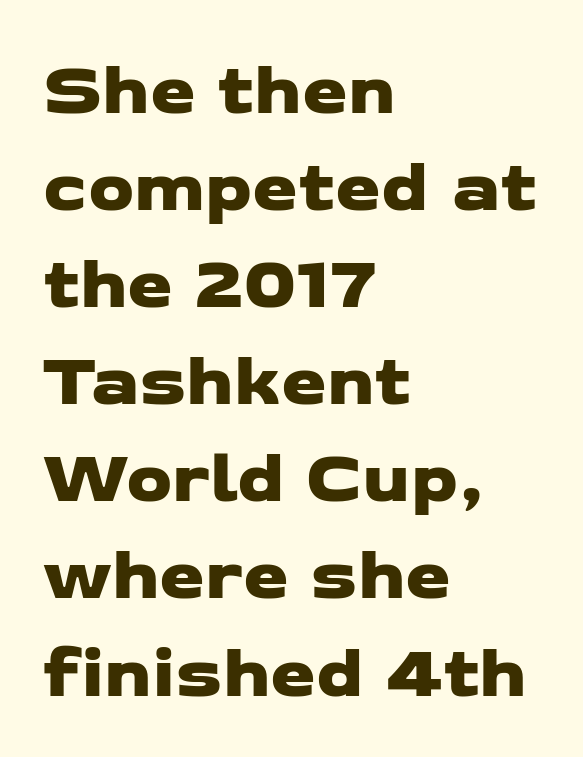
{"serif": "no", "width": "wide", "stroke_contrast": "low", "x_height": "medium", "monospaced": "no", "underline": "no", "align": "left", "line_spacing": "normal", "line_spacing_ratio": 1.33, "letter_spacing": "normal", "letter_spacing_em": 0.0, "glyph_px": 73}
